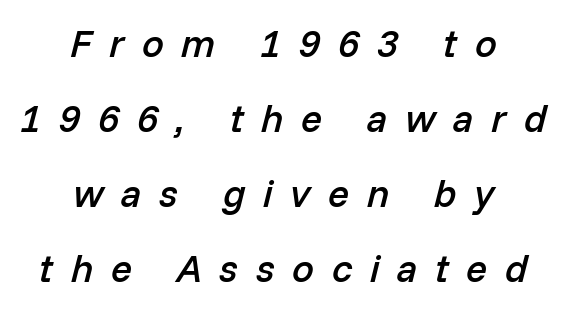
Q: Is the text bold? A: Semi-bold.
Q: Is the text italic (slanted)? A: Yes, it leans right by about 14 degrees.
Q: Is the text underlined? A: No.
Q: How is the paragraph aligned? A: Centered.
Q: Is the spacing between letters normal or unusually wide? A: Unusually wide.
Q: Is the spacing between lines tight, normal or loose? A: Loose.
Q: Width (condensed, normal, or wide)? A: Normal.
Q: Stroke contrast? A: Low.
Q: x-height? A: Medium.
Q: Monospaced? A: No.
